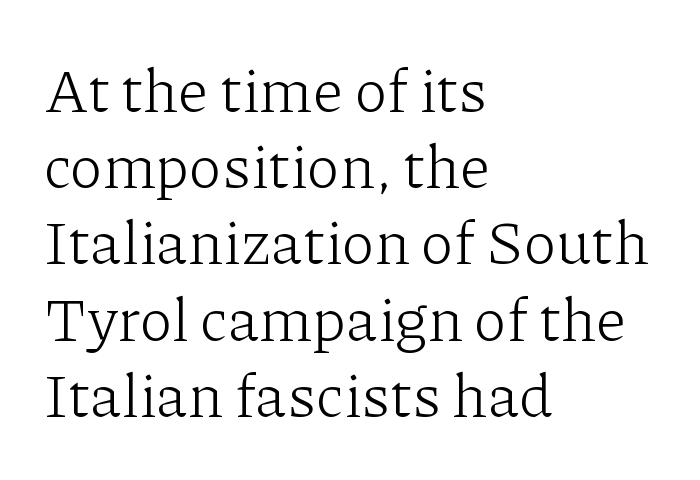
Quick note: not italic, upright. Does the leading feel generous? No, just average. Characters follow at the spacing the type designer built in. Think standard paragraph weight, or any step lighter than that.
